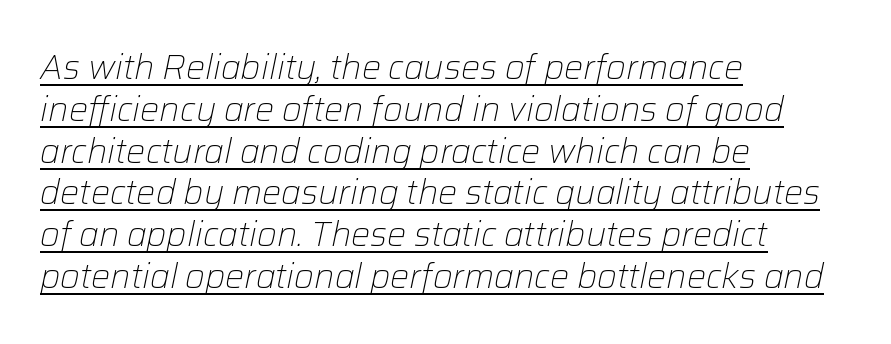
{"italic": "yes", "lean": "right", "slant_degrees": 12, "bold": "no", "weight": "light", "width": "normal", "stroke_contrast": "low", "x_height": "medium", "monospaced": "no", "underline": "yes", "align": "left", "line_spacing_ratio": 1.23, "letter_spacing": "normal", "letter_spacing_em": 0.0, "glyph_px": 34}
